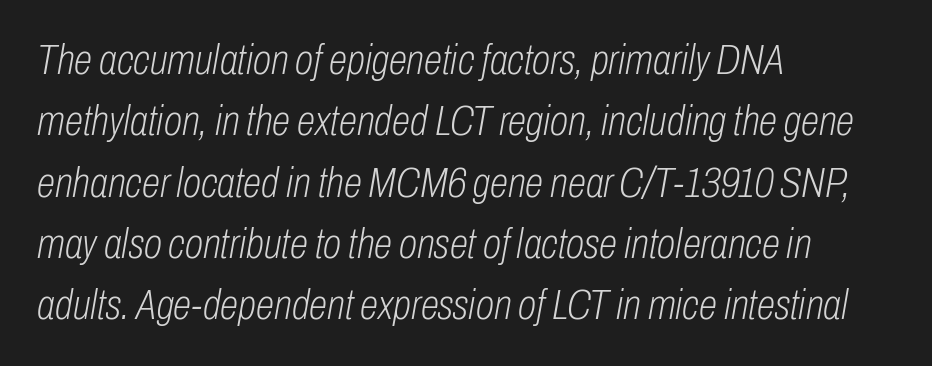
The image shows 42 px light, condensed type, italic (leaning right); set left-aligned, normal line spacing (1.46x), normal letter spacing, not underlined; low stroke contrast and a medium x-height.
